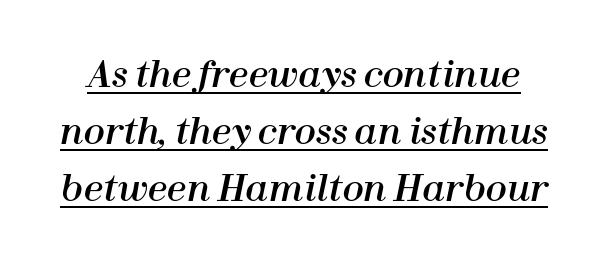
{"italic": "yes", "lean": "right", "slant_degrees": 12, "width": "normal", "stroke_contrast": "high", "x_height": "medium", "monospaced": "no", "underline": "yes", "line_spacing": "normal", "line_spacing_ratio": 1.63, "letter_spacing": "normal", "letter_spacing_em": 0.0, "glyph_px": 35}
